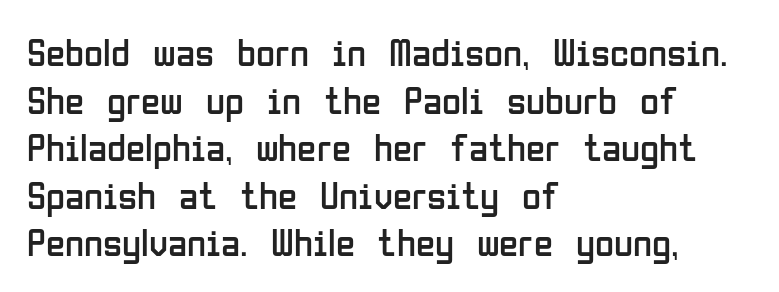
Q: Is the text bold? A: No.
Q: Is the text italic (slanted)? A: No, it is upright.
Q: Is the typeface a serif or a sans-serif typeface? A: Sans-serif.
Q: Is the text underlined? A: No.
Q: How is the paragraph aligned? A: Left-aligned.
Q: Is the spacing between letters normal or unusually wide? A: Normal.
Q: Width (condensed, normal, or wide)? A: Condensed.
Q: Stroke contrast? A: Low.
Q: x-height? A: Medium.
Q: Monospaced? A: No.
